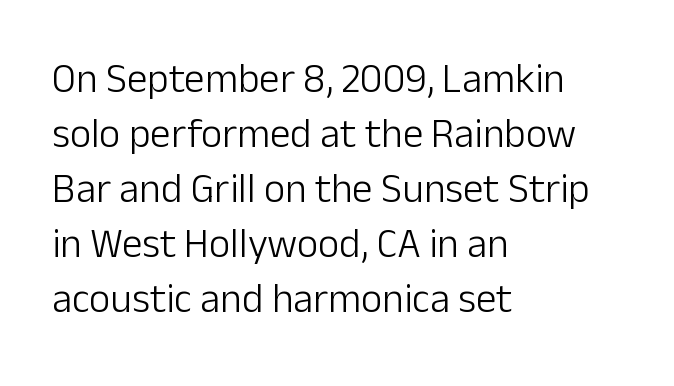
Q: Is the text bold? A: No.
Q: Is the text italic (slanted)? A: No, it is upright.
Q: Is the typeface a serif or a sans-serif typeface? A: Sans-serif.
Q: Is the text underlined? A: No.
Q: How is the paragraph aligned? A: Left-aligned.
Q: Is the spacing between letters normal or unusually wide? A: Normal.
Q: Is the spacing between lines tight, normal or loose? A: Normal.
Q: Width (condensed, normal, or wide)? A: Normal.
Q: Stroke contrast? A: Low.
Q: x-height? A: Medium.
Q: Monospaced? A: No.
